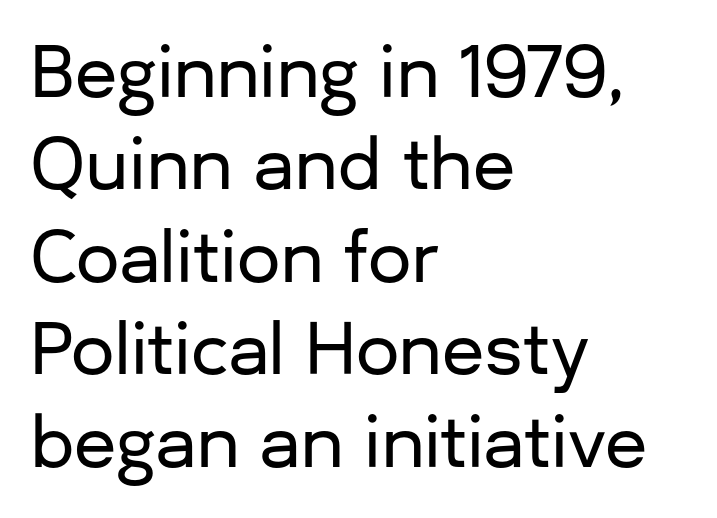
{"serif": "no", "italic": "no", "width": "normal", "stroke_contrast": "low", "x_height": "medium", "monospaced": "no", "underline": "no", "align": "left", "line_spacing": "normal", "line_spacing_ratio": 1.34, "letter_spacing": "normal", "letter_spacing_em": 0.0, "glyph_px": 69}
